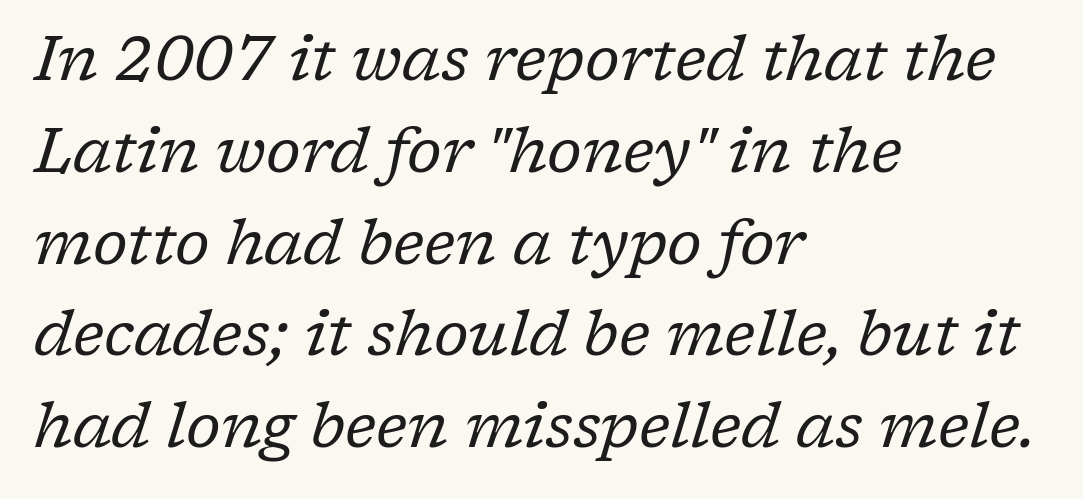
Q: Is the text bold? A: No.
Q: Is the text italic (slanted)? A: Yes, it leans right by about 17 degrees.
Q: Is the typeface a serif or a sans-serif typeface? A: Serif.
Q: Is the text underlined? A: No.
Q: How is the paragraph aligned? A: Left-aligned.
Q: Is the spacing between letters normal or unusually wide? A: Normal.
Q: Is the spacing between lines tight, normal or loose? A: Normal.
Q: Width (condensed, normal, or wide)? A: Normal.
Q: Stroke contrast? A: Low.
Q: x-height? A: Medium.
Q: Monospaced? A: No.
